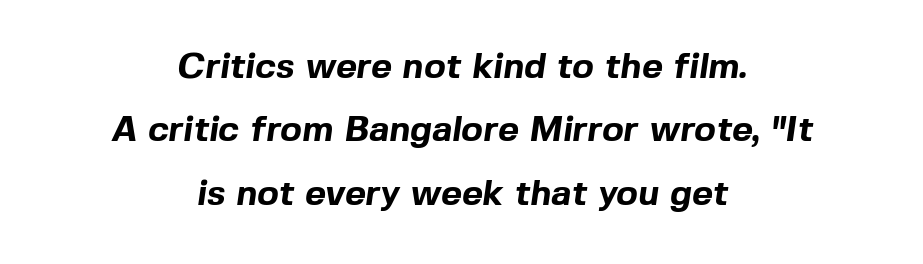
The image shows 36 px bold sans-serif type; set centered, line spacing 1.76x, normal letter spacing, not underlined; a medium x-height.
